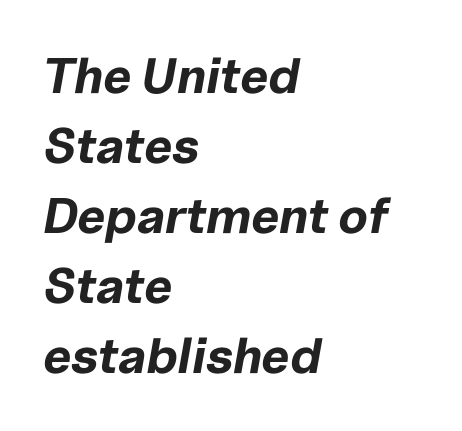
The image shows 50 px bold type, italic (leaning right); set left-aligned, normal line spacing (1.4x), normal letter spacing, not underlined; low stroke contrast and a medium x-height.
